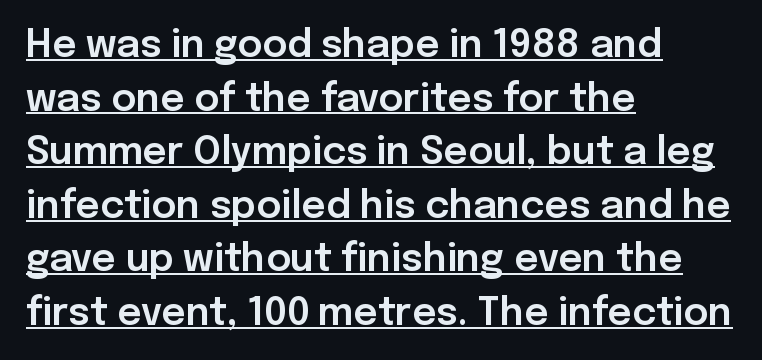
The image shows 38 px sans-serif type, upright; set left-aligned, normal line spacing (1.41x), normal letter spacing, underlined; low stroke contrast and a medium x-height.
